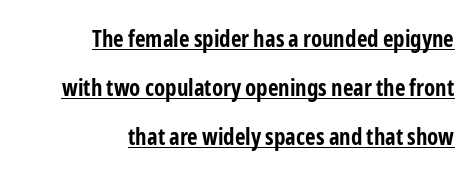
Q: Is the text bold? A: Yes.
Q: Is the text italic (slanted)? A: No, it is upright.
Q: Is the text underlined? A: Yes.
Q: How is the paragraph aligned? A: Right-aligned.
Q: Is the spacing between letters normal or unusually wide? A: Normal.
Q: Is the spacing between lines tight, normal or loose? A: Loose.
